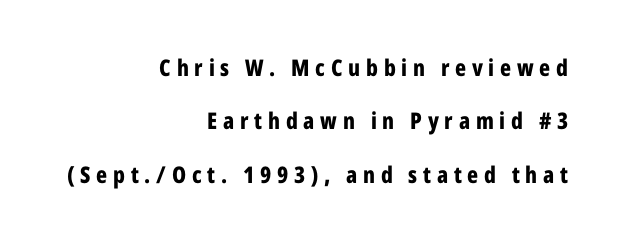
Clear beneath every line of the passage. The typography opts for an upright posture over an oblique one. The type is letterspaced generously, with wide tracking. Notice the wide empty band between every row — that's loose leading.
